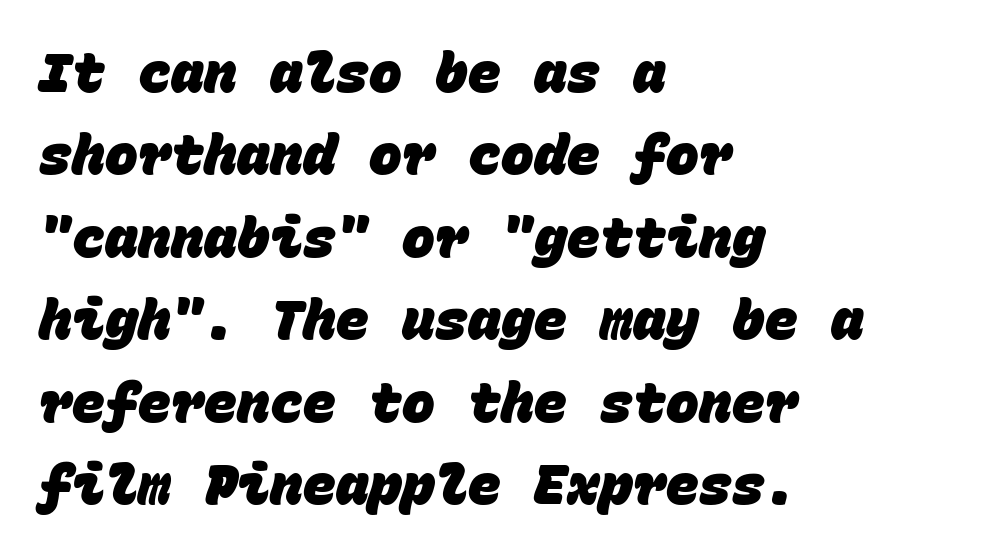
You could count columns in this text — the font is strictly monospaced. Observe the ordinary spacing: letters are neighbours, not strangers. Chunky letters — that's bold for sure. The passage shown stacks its lines at a standard gap. Serifs: no, the terminals of the letterforms are clean.
